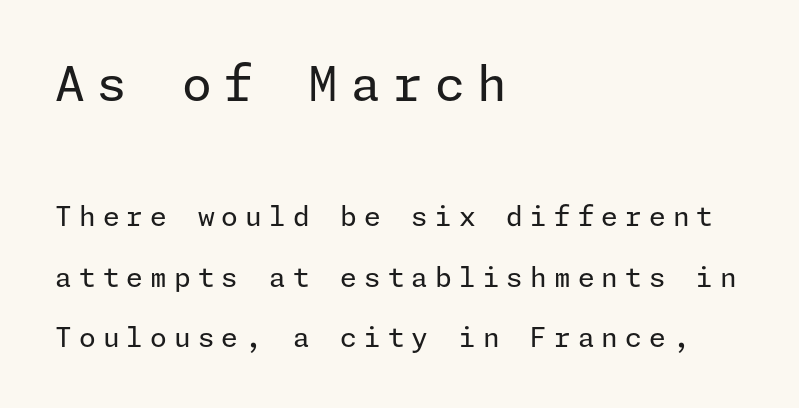
{"serif": "no", "italic": "no", "bold": "no", "weight": "regular", "width": "normal", "stroke_contrast": "low", "x_height": "medium", "underline": "no", "align": "left", "line_spacing": "loose", "line_spacing_ratio": 2.23, "letter_spacing": "wide", "letter_spacing_em": 0.26, "larger_block": "first", "size_ratio": 1.78, "glyph_px": 48}
